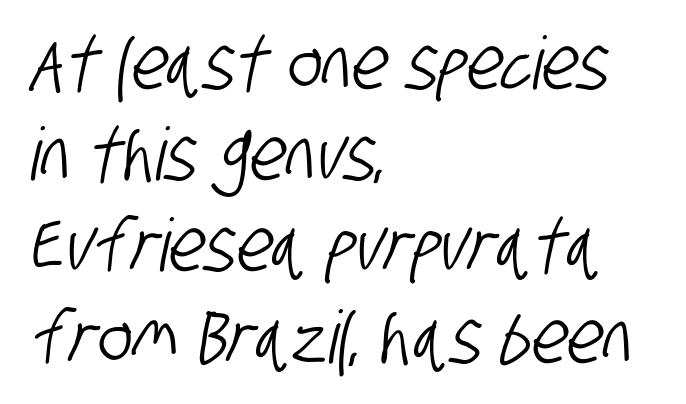
{"serif": "no", "width": "condensed", "stroke_contrast": "low", "x_height": "large", "monospaced": "no", "underline": "no", "align": "left", "line_spacing": "normal", "line_spacing_ratio": 1.25, "letter_spacing": "normal", "letter_spacing_em": 0.0, "glyph_px": 73}
